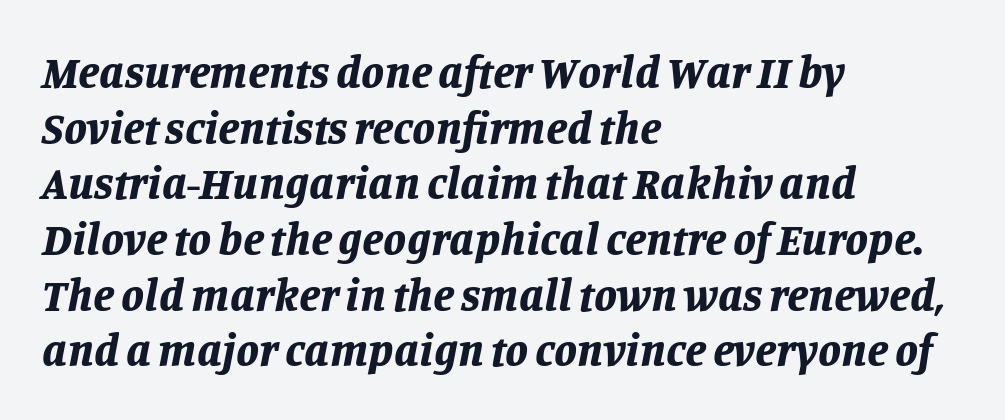
Each letter keeps its own natural width here, so spacing adapts to shape. Words appear dense and cohesive because spacing is normal. This rendering features lettering with no underline. The lines in this sample share a left origin and differ only in where they stop. The face used here has a pronounced slope to its letters.
